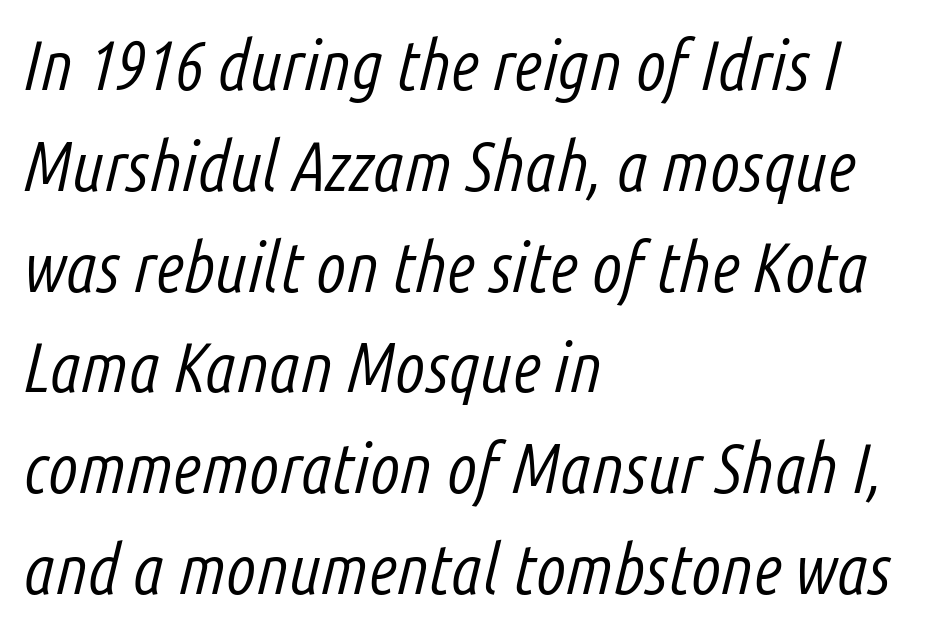
{"italic": "yes", "lean": "right", "slant_degrees": 14, "bold": "no", "weight": "light", "width": "condensed", "stroke_contrast": "low", "x_height": "medium", "monospaced": "no", "underline": "no", "align": "left", "line_spacing": "normal", "line_spacing_ratio": 1.44, "letter_spacing": "normal", "letter_spacing_em": 0.0, "glyph_px": 70}
